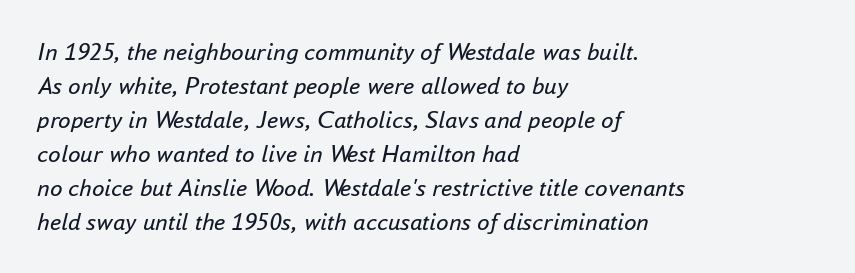
The image shows 25 px text type, italic (leaning right); set left-aligned, normal line spacing (1.36x), normal letter spacing, not underlined.
